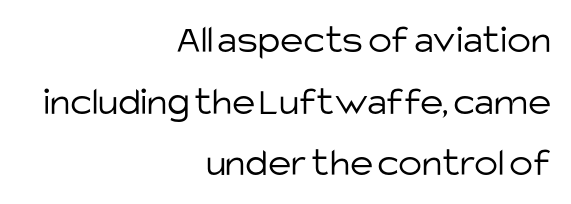
The tracking reads as untouched default to a designer's eye. How would I describe the line gaps? Plain and ordinary. The font sits on the lighter half of the weight spectrum, regular included. Posture: upright roman. This rendering uses right alignment, leaving the left contour irregular. Each letter keeps its own natural width here, so spacing adapts to shape.
